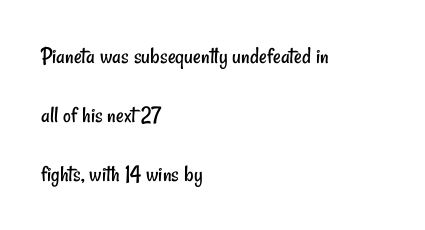
The image shows 24 px text type; set left-aligned, loose line spacing (2.45x), normal letter spacing, not underlined.
